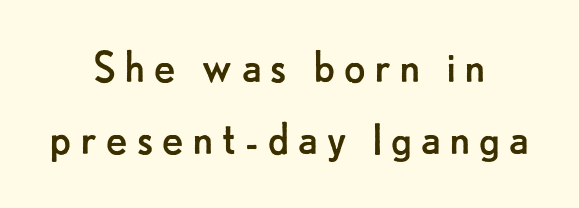
{"serif": "no", "italic": "no", "bold": "no", "weight": "regular", "width": "normal", "stroke_contrast": "low", "x_height": "small", "monospaced": "no", "underline": "no", "align": "center", "line_spacing": "normal", "line_spacing_ratio": 1.39, "glyph_px": 52}
